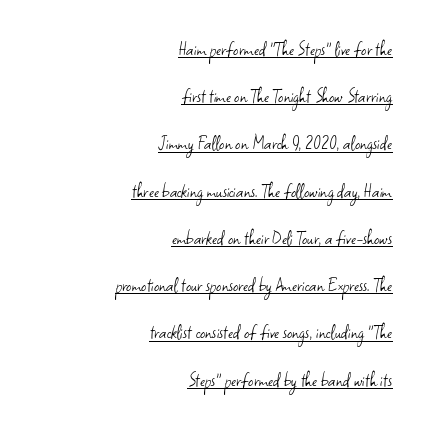
Q: Is the text bold? A: No.
Q: Is the text italic (slanted)? A: Yes.
Q: Is the text underlined? A: Yes.
Q: How is the paragraph aligned? A: Right-aligned.
Q: Is the spacing between letters normal or unusually wide? A: Normal.
Q: Is the spacing between lines tight, normal or loose? A: Loose.
